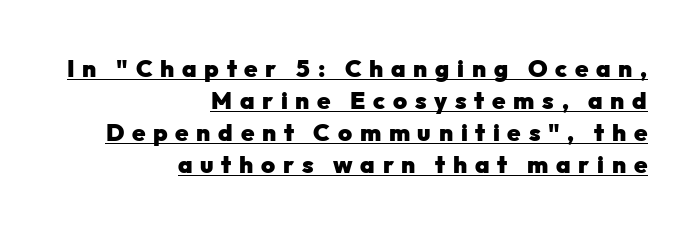
Each new line begins a customary step beneath the previous one. The specimen includes a rule beneath the text block's lines. Weight check: bold — yes, fully. Which margin do the lines hug? The right one — the left edge is uneven. You could only call the tracking loose — the letters float apart. When letters stand straight like this, we call the style roman or upright.
